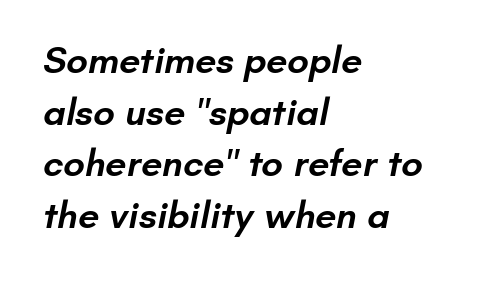
The image shows 38 px semibold sans-serif type; set left-aligned, normal line spacing (1.36x), normal letter spacing, not underlined; low stroke contrast and a small x-height.
